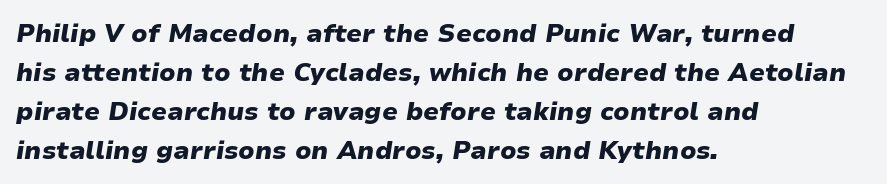
The image shows 25 px bold type, italic (leaning right); set left-aligned, normal line spacing (1.56x), normal letter spacing, not underlined.
